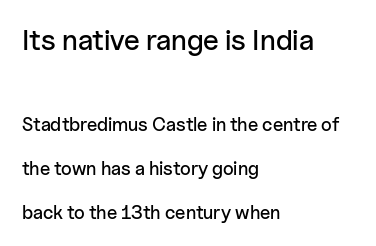
The image shows 29 px sans-serif type, upright; set left-aligned, loose line spacing (2.31x), normal letter spacing, not underlined; the first (top) block is 1.53x larger; low stroke contrast and a medium x-height.
